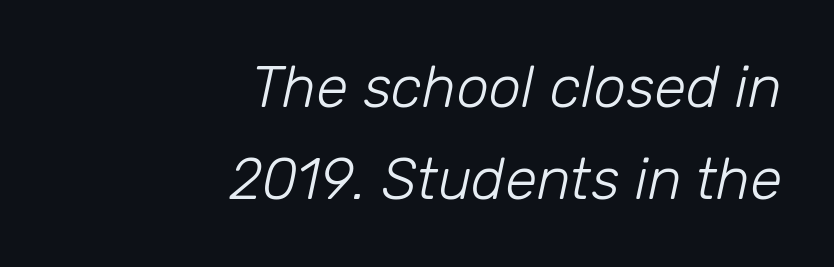
Q: Is the text bold? A: No.
Q: Is the text italic (slanted)? A: Yes, it leans right by about 12 degrees.
Q: Is the text underlined? A: No.
Q: How is the paragraph aligned? A: Right-aligned.
Q: Is the spacing between letters normal or unusually wide? A: Normal.
Q: Is the spacing between lines tight, normal or loose? A: Normal.
Q: Width (condensed, normal, or wide)? A: Normal.
Q: Stroke contrast? A: Low.
Q: x-height? A: Medium.
Q: Monospaced? A: No.
